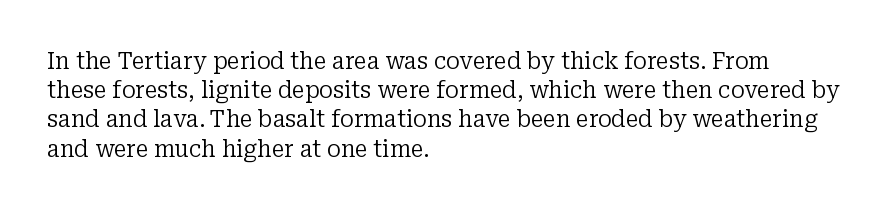
The image shows 23 px text type, upright; set left-aligned, normal line spacing (1.27x), normal letter spacing, not underlined.
